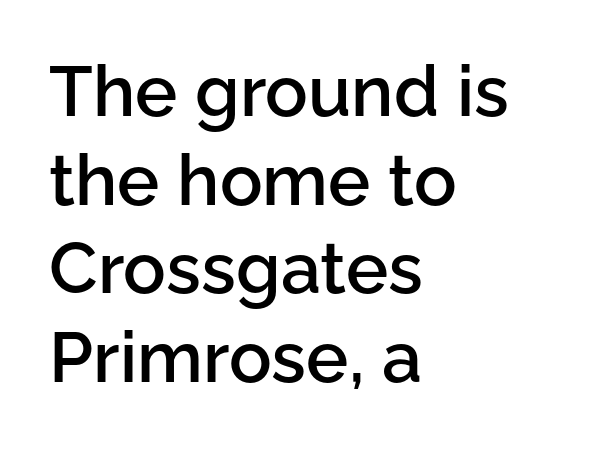
The vertical gap from one line to the next is medium. Where is the straight margin? On the left. Typesetter's note: demi weight, one step under bold. The space beneath each line is pristine and unruled. Each word holds together tightly as a unit, with standard inter-letter gaps.
